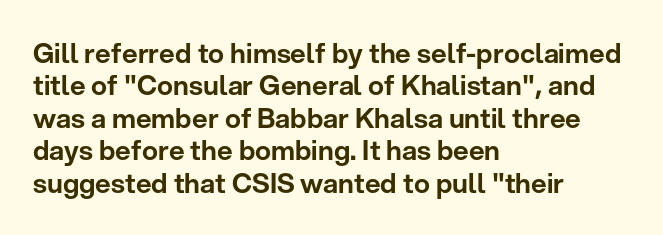
{"italic": "no", "underline": "no", "align": "left", "line_spacing_ratio": 1.2, "letter_spacing": "normal", "letter_spacing_em": 0.0, "glyph_px": 27}
